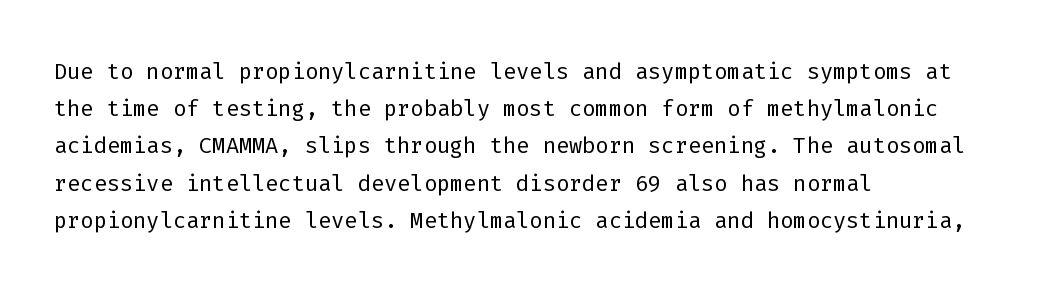
The image shows 31 px light sans-serif type, upright, monospaced; set left-aligned, line spacing 1.2x, normal letter spacing, not underlined; low stroke contrast and a medium x-height.
